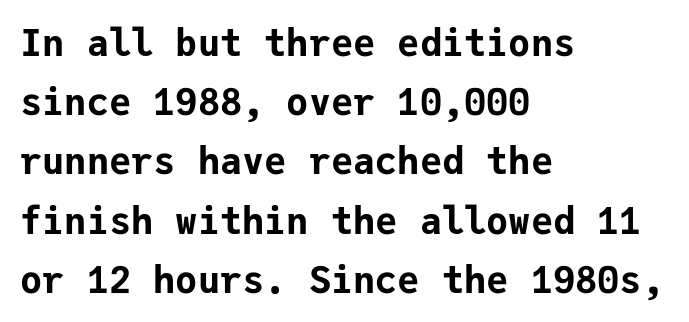
Font category for this specimen: sans-serif. Left-aligned paragraph, ragged on the right. The face used here has the dense, thick strokes of a bold. The designer left line spacing at the default. If you drew a line through each stem, it would be perfectly vertical.
